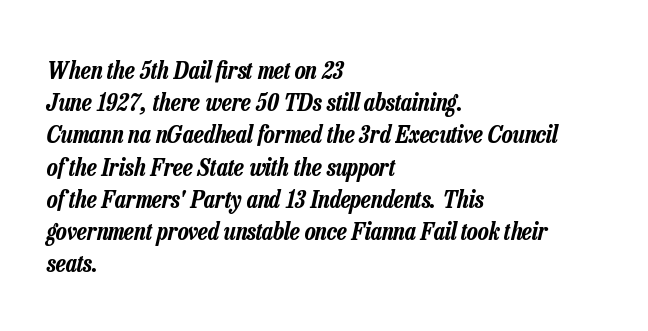
How would I describe the line gaps? Plain and ordinary. There's an unmistakable incline to the writing here. Type without underlining. Which margin do the lines hug? The left one — the right edge is uneven.
